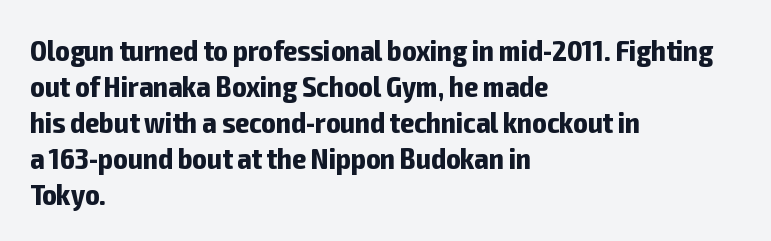
The image shows 30 px bold, condensed sans-serif type, upright; set left-aligned, line spacing 1.2x, normal letter spacing, not underlined; low stroke contrast and a medium x-height.
